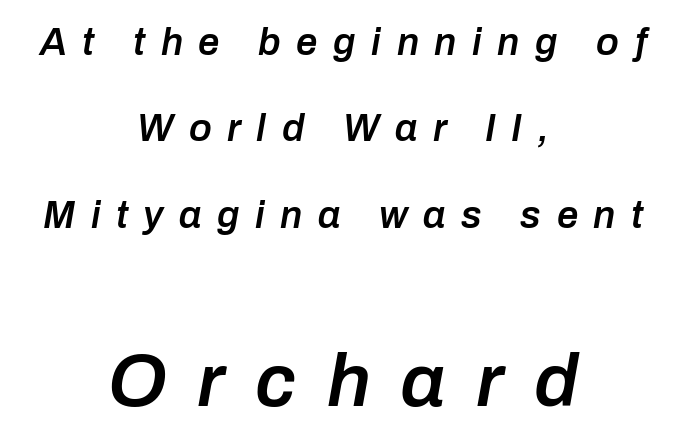
{"italic": "yes", "lean": "right", "slant_degrees": 10, "bold": "semi", "weight": "semibold", "width": "normal", "stroke_contrast": "low", "x_height": "medium", "monospaced": "no", "underline": "no", "align": "center", "line_spacing": "loose", "line_spacing_ratio": 2.27, "letter_spacing": "wide", "letter_spacing_em": 0.41, "larger_block": "second", "size_ratio": 1.97, "glyph_px": 75}
